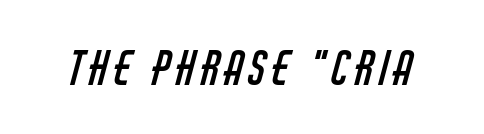
{"serif": "no", "bold": "no", "weight": "regular", "width": "condensed", "stroke_contrast": "low", "x_height": "large", "monospaced": "no", "underline": "no", "glyph_px": 46}
